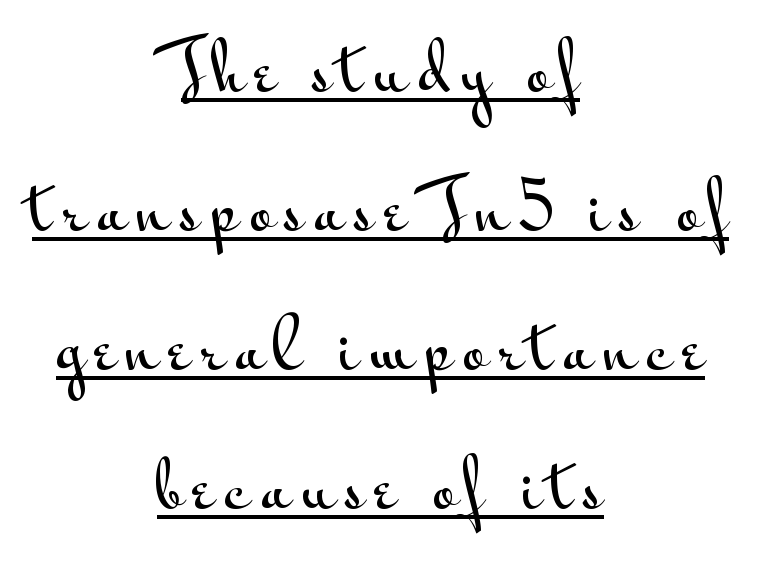
The image shows 65 px wide sans-serif type; set centered, loose line spacing (2.14x), underlined; medium stroke contrast and a small x-height.
